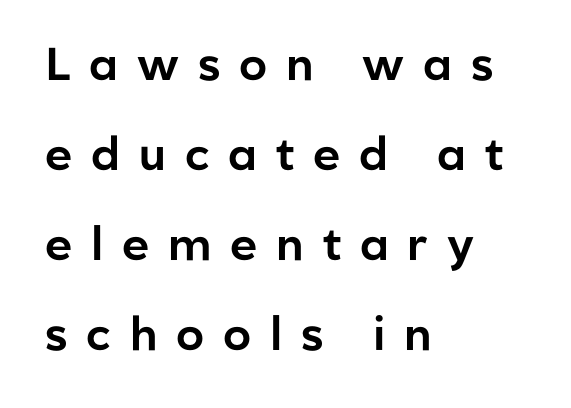
Unmarked baselines from the first word to the last. Tall strokes in this sample are plumb rather than angled. In terms of letterspacing, this is a distinctly airy, spread setting. The setting favours the left margin, as ordinary paragraphs usually do.
